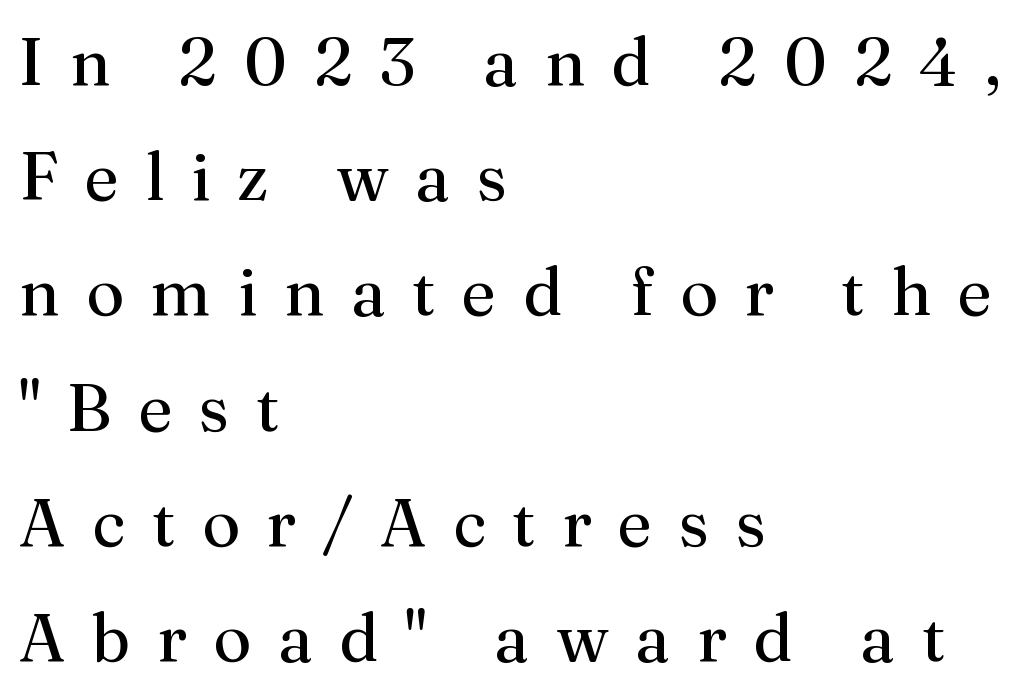
Q: Is the text bold? A: No.
Q: Is the text italic (slanted)? A: No, it is upright.
Q: Is the typeface a serif or a sans-serif typeface? A: Serif.
Q: Is the text underlined? A: No.
Q: How is the paragraph aligned? A: Left-aligned.
Q: Is the spacing between letters normal or unusually wide? A: Unusually wide.
Q: Width (condensed, normal, or wide)? A: Normal.
Q: Stroke contrast? A: Medium.
Q: x-height? A: Medium.
Q: Monospaced? A: No.
